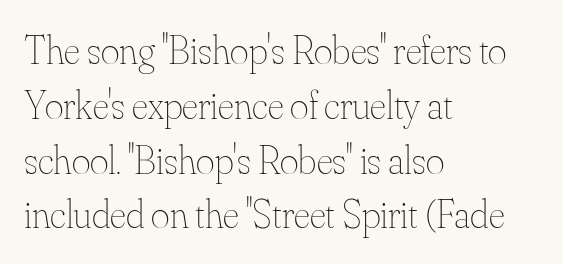
The image shows 40 px thin type, upright; set left-aligned, normal line spacing (1.37x), normal letter spacing, not underlined; medium stroke contrast and a small x-height.
